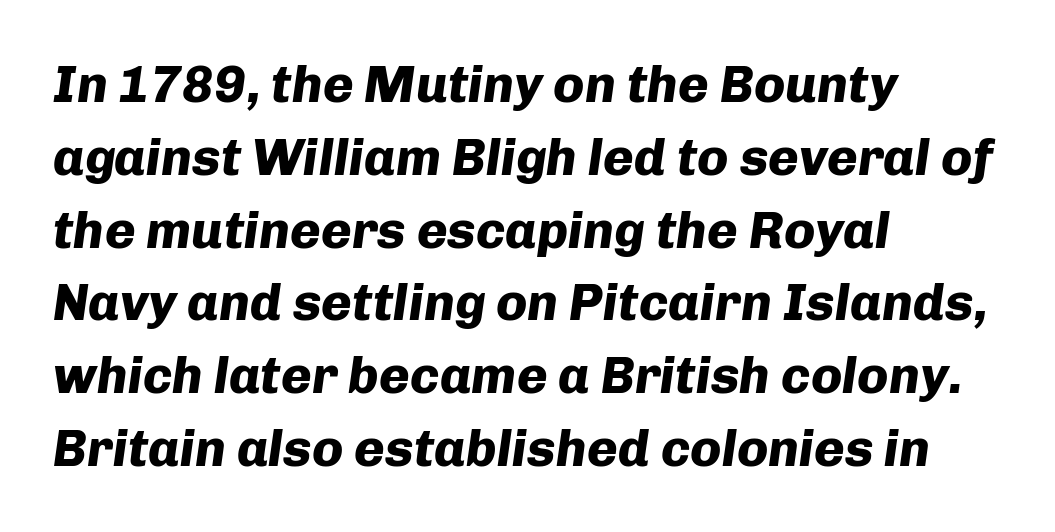
Q: Is the text bold? A: Yes.
Q: Is the text italic (slanted)? A: Yes, it leans right by about 8 degrees.
Q: Is the text underlined? A: No.
Q: How is the paragraph aligned? A: Left-aligned.
Q: Is the spacing between letters normal or unusually wide? A: Normal.
Q: Is the spacing between lines tight, normal or loose? A: Normal.
Q: Width (condensed, normal, or wide)? A: Normal.
Q: Stroke contrast? A: Low.
Q: x-height? A: Medium.
Q: Monospaced? A: No.
